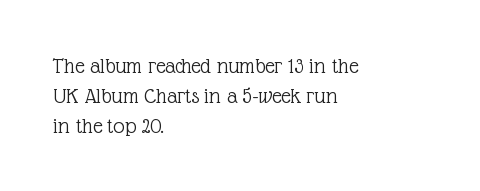
The lines are quadded left. The font sits on the lighter half of the weight spectrum, regular included. Tracking here is standard; glyphs follow each other at the usual distance. Italic? Not at all — the glyphs are vertical. Rule under the text: the space is simply empty.
